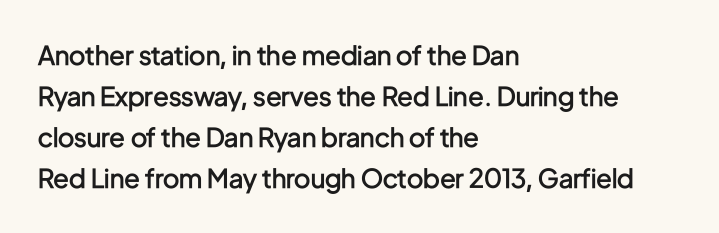
{"italic": "no", "bold": "semi", "underline": "no", "align": "left", "line_spacing": "normal", "line_spacing_ratio": 1.58, "letter_spacing": "normal", "letter_spacing_em": 0.0, "glyph_px": 26}
